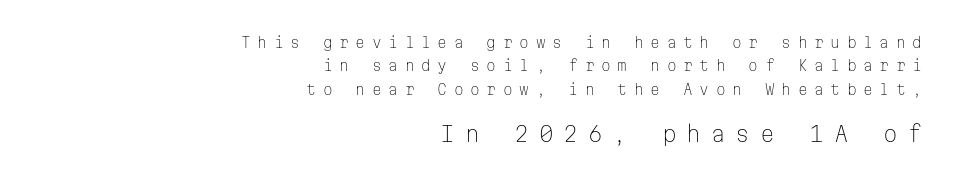
{"italic": "no", "bold": "no", "underline": "no", "align": "right", "line_spacing": "normal", "line_spacing_ratio": 1.67, "letter_spacing": "wide", "letter_spacing_em": 0.47, "larger_block": "second", "size_ratio": 1.5, "glyph_px": 21}
